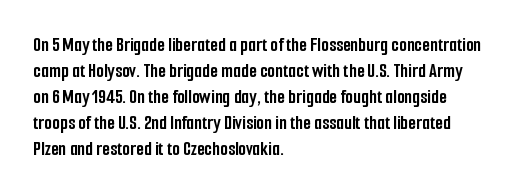
The lettering holds an erect, upright posture throughout. The text block is weighted toward the left margin, trailing off unevenly rightward. The strokes are fattened all the way to bold. Bare-footed words on every line.
